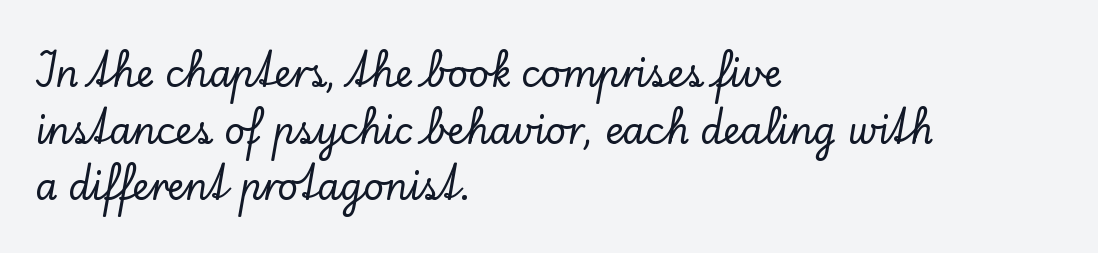
{"serif": "yes", "width": "normal", "stroke_contrast": "low", "x_height": "small", "monospaced": "no", "underline": "no", "align": "left", "line_spacing": "normal", "line_spacing_ratio": 1.57, "letter_spacing": "normal", "letter_spacing_em": 0.0, "glyph_px": 36}
